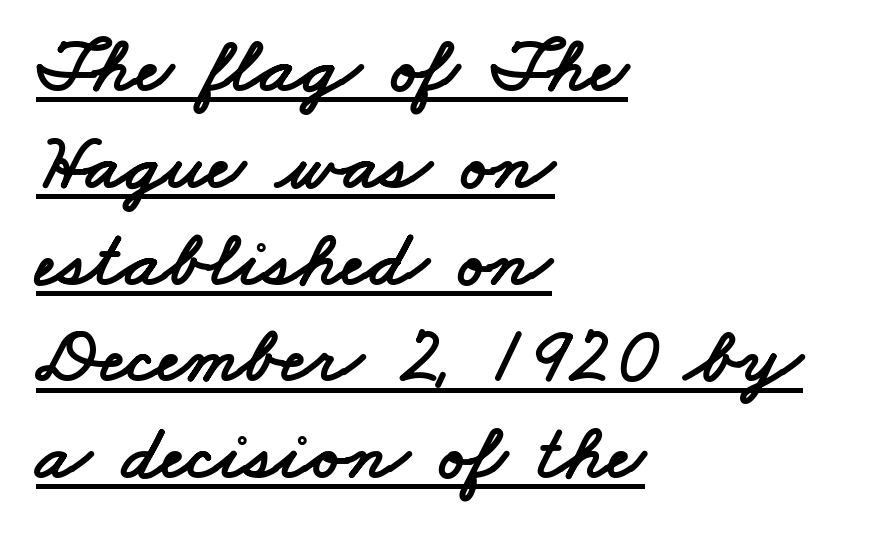
{"serif": "no", "width": "wide", "stroke_contrast": "low", "x_height": "small", "monospaced": "no", "underline": "yes", "align": "left", "line_spacing_ratio": 1.21, "letter_spacing": "normal", "letter_spacing_em": 0.0, "glyph_px": 80}
